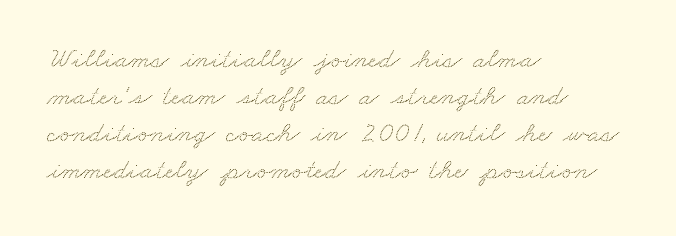
Q: Is the typeface a serif or a sans-serif typeface? A: Serif.
Q: Is the text underlined? A: No.
Q: How is the paragraph aligned? A: Left-aligned.
Q: Is the spacing between letters normal or unusually wide? A: Normal.
Q: Is the spacing between lines tight, normal or loose? A: Normal.
Q: Width (condensed, normal, or wide)? A: Wide.
Q: Stroke contrast? A: Medium.
Q: x-height? A: Small.
Q: Monospaced? A: No.
